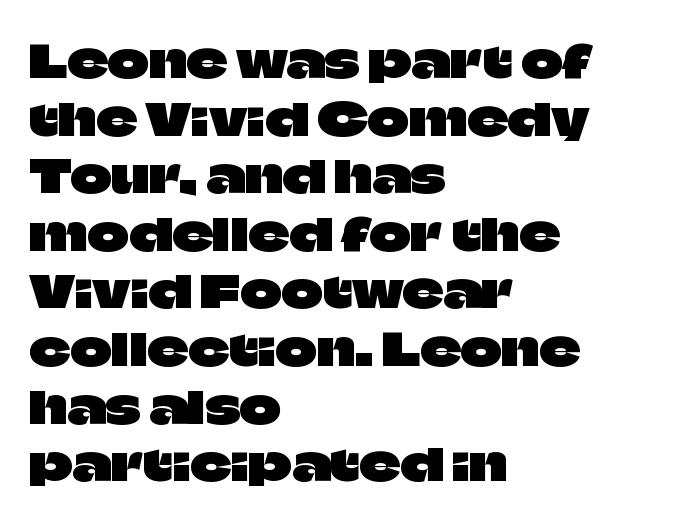
Type without underlining. This rendering uses left alignment, leaving the right contour irregular. This sample uses a sans-serif face. You could not count columns in this text — the font is proportionally spaced. Regarding leading, the lines here are spaced in the standard way.
